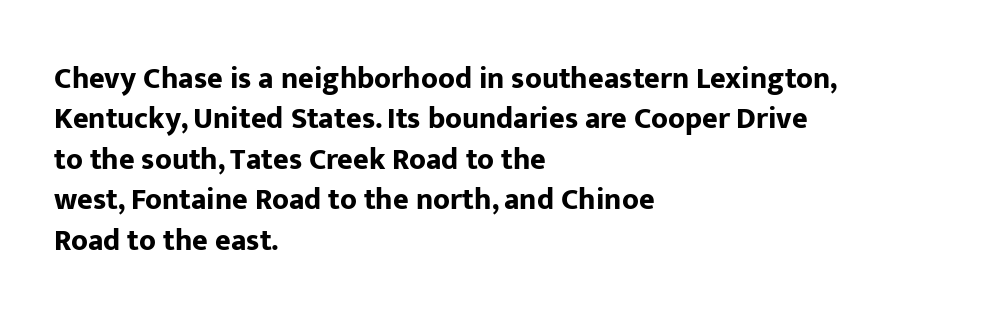
The image shows 30 px bold sans-serif type, upright; set left-aligned, normal line spacing (1.35x), normal letter spacing, not underlined; low stroke contrast and a medium x-height.
